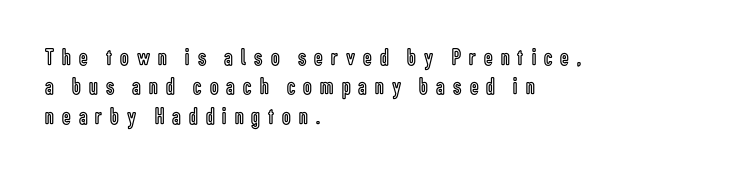
{"italic": "no", "underline": "no", "align": "left", "line_spacing_ratio": 1.22, "letter_spacing": "wide", "letter_spacing_em": 0.34, "glyph_px": 24}
